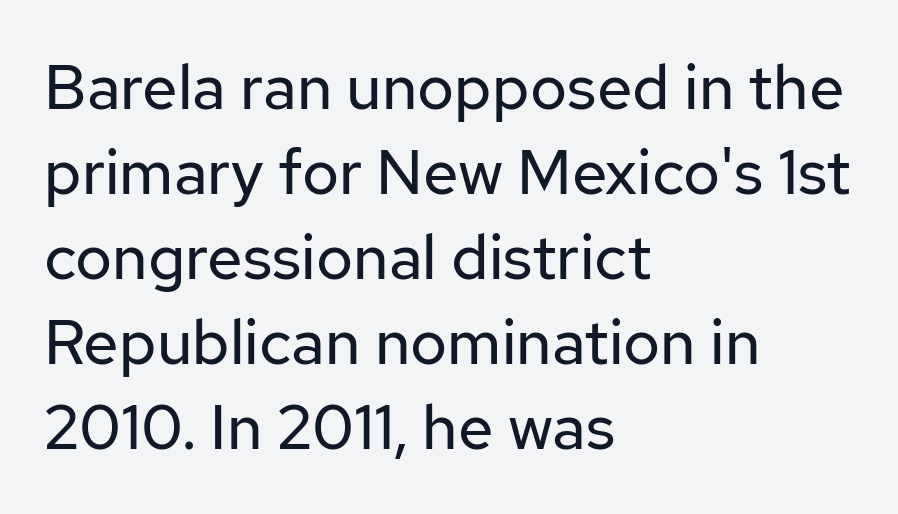
The image shows 63 px regular-weight sans-serif type, upright; set left-aligned, normal line spacing (1.35x), normal letter spacing, not underlined; low stroke contrast and a medium x-height.
